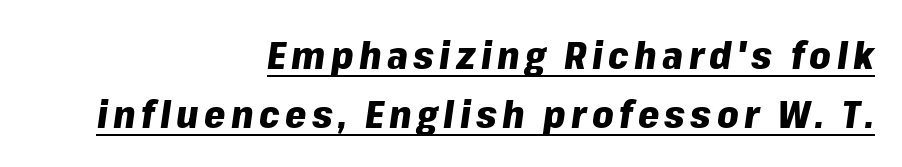
Note the varied advance widths — an 'i' is clearly narrower than an 'm'. Evenly set lines give the paragraph a standard silhouette. Style check: oblique. The words here are underlined. The sample has been set heavy, in full bold.
